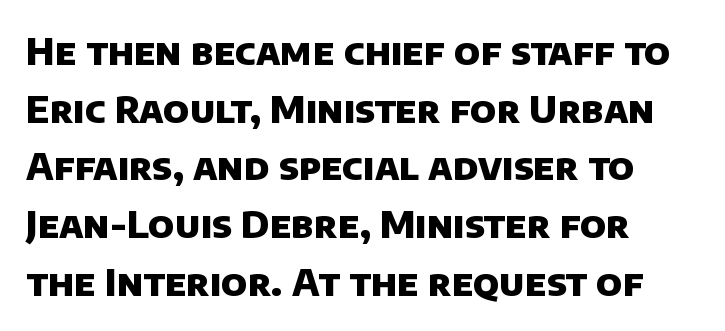
The image shows 37 px heavy sans-serif type; set left-aligned, normal line spacing (1.56x), normal letter spacing, not underlined; low stroke contrast and a large x-height.
